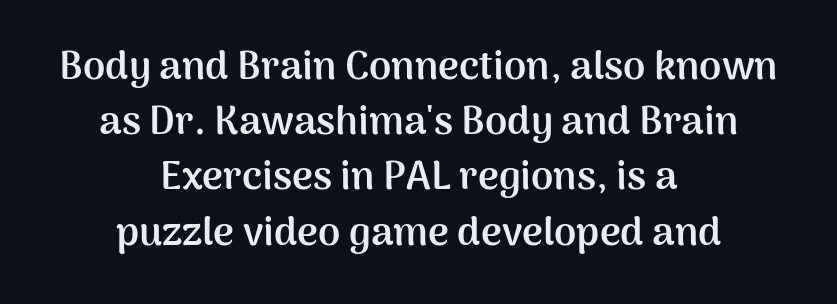
The space directly below the letters is spotless. Tracking here is standard; glyphs follow each other at the usual distance. Visually the block forms a symmetrical silhouette, jagged on both flanks. Heavy, bold letterforms. Is this a fixed-width face? No — the glyphs have proportional, varying widths. The characters display no serif detailing; their extremities are plain.
